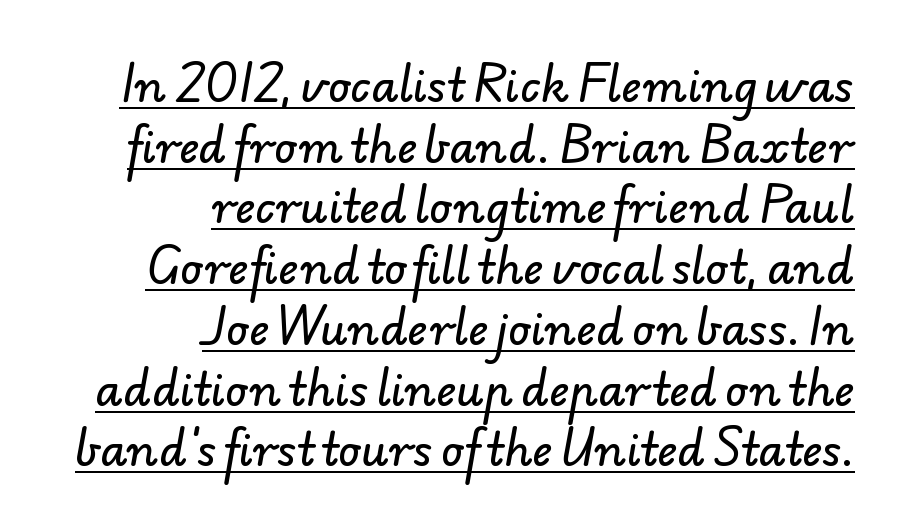
{"serif": "no", "width": "normal", "stroke_contrast": "low", "x_height": "small", "monospaced": "no", "underline": "yes", "align": "right", "line_spacing": "normal", "line_spacing_ratio": 1.38, "letter_spacing": "normal", "letter_spacing_em": 0.0, "glyph_px": 44}
